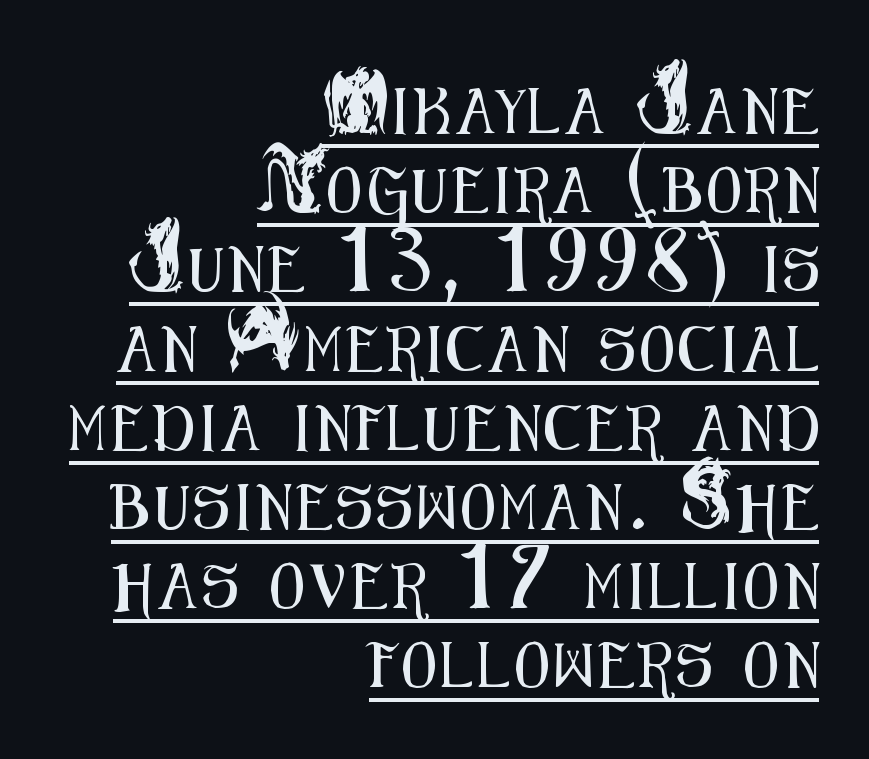
Q: Is the text italic (slanted)? A: No, it is upright.
Q: Is the typeface a serif or a sans-serif typeface? A: Sans-serif.
Q: Is the text underlined? A: Yes.
Q: How is the paragraph aligned? A: Right-aligned.
Q: Width (condensed, normal, or wide)? A: Condensed.
Q: Stroke contrast? A: Medium.
Q: x-height? A: Small.
Q: Monospaced? A: No.
